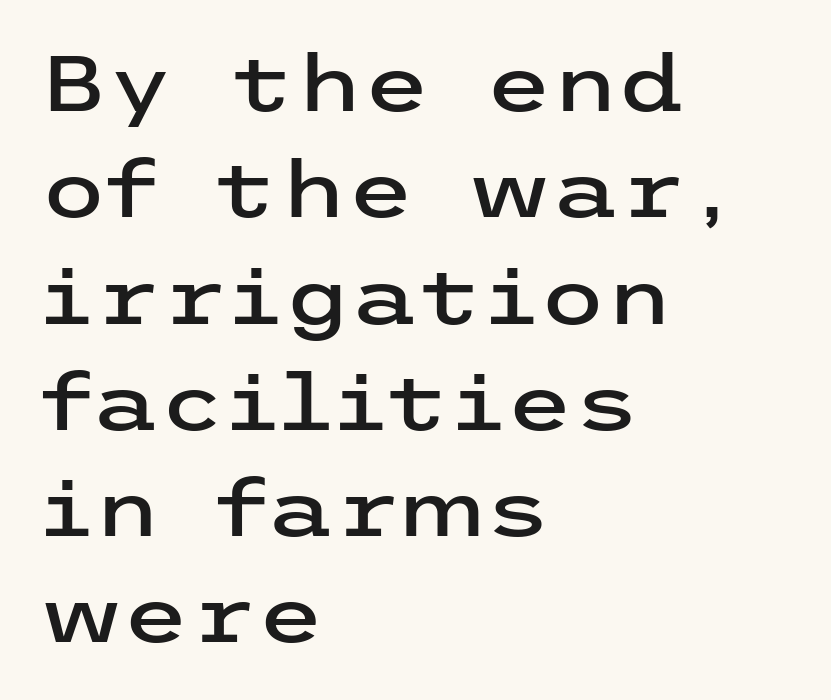
Q: Is the text italic (slanted)? A: No, it is upright.
Q: Is the typeface a serif or a sans-serif typeface? A: Sans-serif.
Q: Is the text underlined? A: No.
Q: How is the paragraph aligned? A: Left-aligned.
Q: Is the spacing between letters normal or unusually wide? A: Normal.
Q: Is the spacing between lines tight, normal or loose? A: Normal.
Q: Width (condensed, normal, or wide)? A: Wide.
Q: Stroke contrast? A: Low.
Q: x-height? A: Medium.
